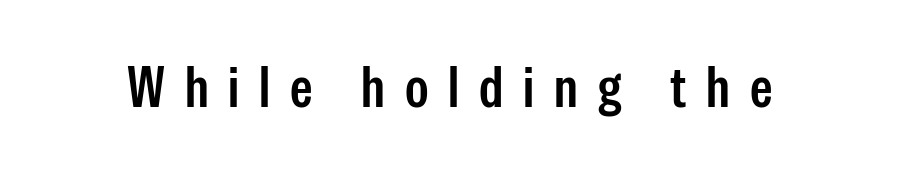
Posture: upright roman. The rendering inserts visible extra space after every character. Anything drawn beneath the words? Only blank space. The rendering uses natural spacing where letterforms have individual widths. Examine the stroke ends and you'll find no serifs.
